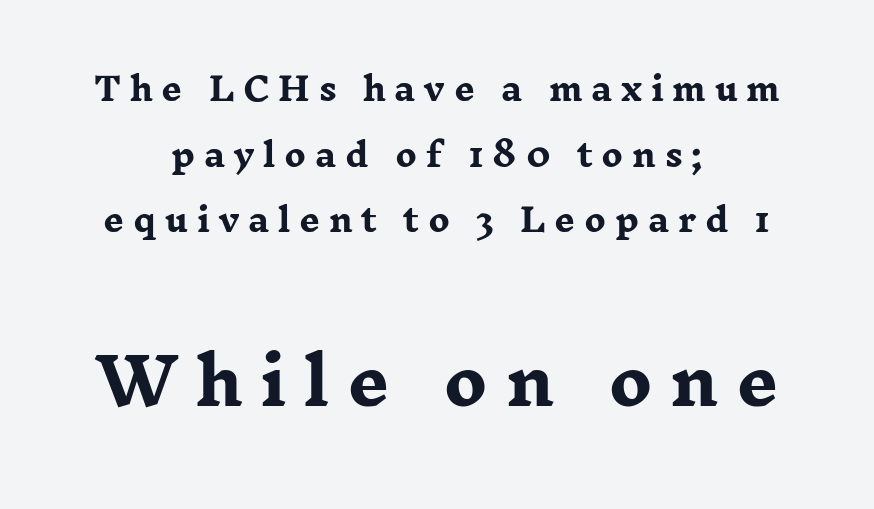
Q: Is the text bold? A: Yes.
Q: Is the text italic (slanted)? A: No, it is upright.
Q: Is the typeface a serif or a sans-serif typeface? A: Serif.
Q: Is the text underlined? A: No.
Q: How is the paragraph aligned? A: Centered.
Q: Is the spacing between letters normal or unusually wide? A: Unusually wide.
Q: Is the spacing between lines tight, normal or loose? A: Loose.
Q: Which block of text is set in a larger size, the first (top) or the second (bottom)? A: The second (bottom) one.
Q: Width (condensed, normal, or wide)? A: Wide.
Q: Stroke contrast? A: Low.
Q: x-height? A: Medium.
Q: Monospaced? A: No.
